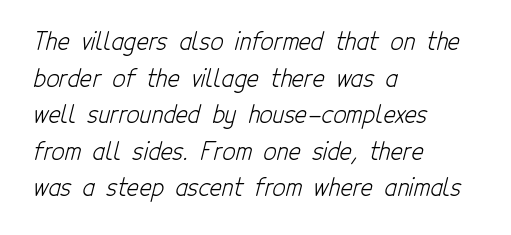
These lines sit exactly where default settings would place them. Teacher's note: observe the even left margin — that is flush-left alignment. Unmarked baselines from the first word to the last. The horizontal fit of the characters is conventional and even. Summary of weight: not heavy and not bold.
